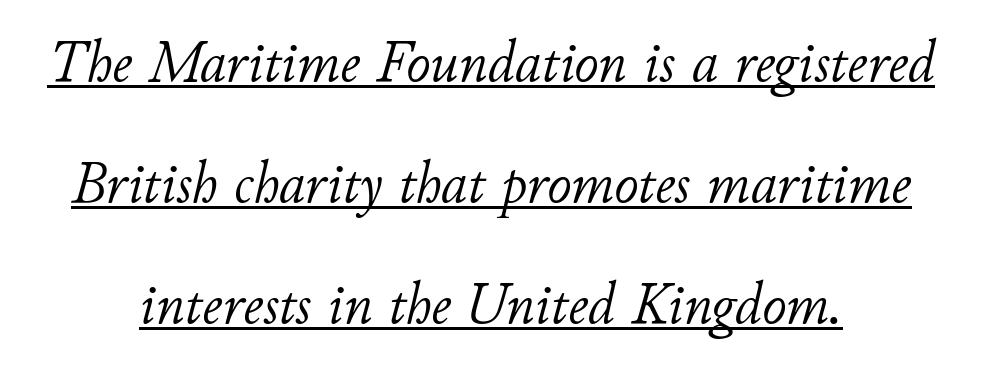
The type is set solid horizontally, with unmodified tracking. The face used here appears with an underline applied. Interline gaps are noticeably wide in this sample. Is this a fixed-width face? No — the glyphs have proportional, varying widths. When letters slant like this, we call the style italic. The weight would be labelled regular, book, light, or lighter still.
